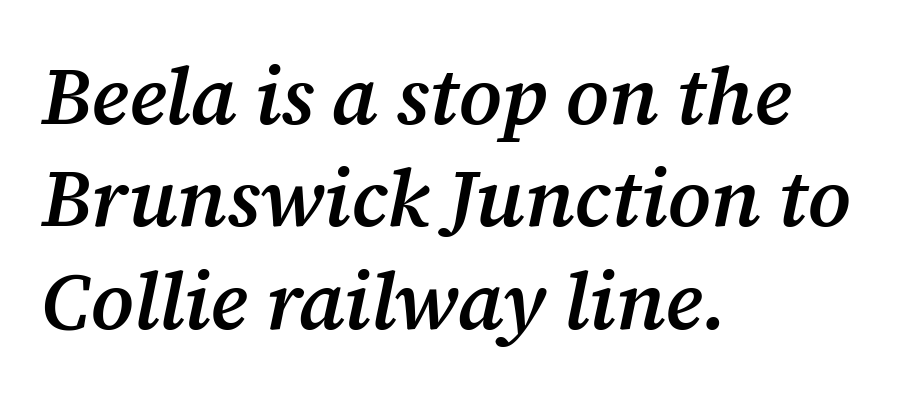
These words are printed semibold, heavier than regular yet not bold. The typeface chosen for these lines features serifs. Rows of type keep a routine distance in the vertical direction. Is the letter spacing exaggerated? No — it looks like the ordinary default. In CSS terms this would be text-align: left. Each letter keeps its own natural width here, so spacing adapts to shape.
